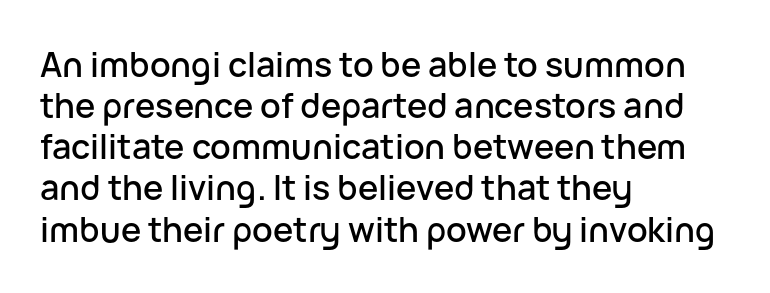
{"serif": "no", "italic": "no", "width": "normal", "stroke_contrast": "low", "x_height": "medium", "monospaced": "no", "underline": "no", "align": "left", "line_spacing_ratio": 1.21, "letter_spacing": "normal", "letter_spacing_em": 0.0, "glyph_px": 34}
